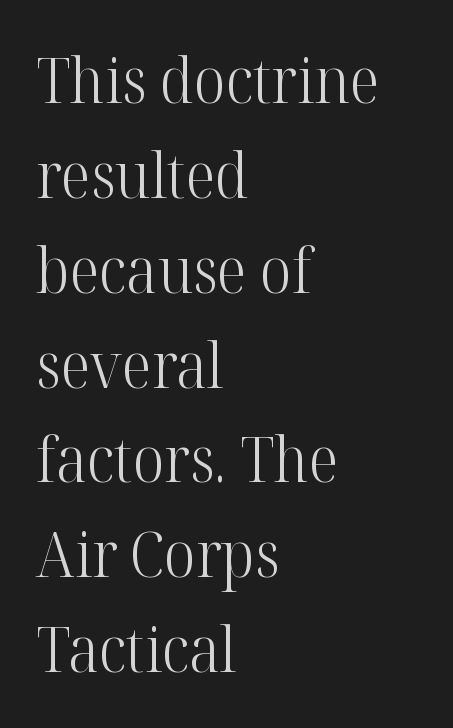
The image shows 62 px light serif type, upright; set left-aligned, normal line spacing (1.53x), normal letter spacing, not underlined; high stroke contrast and a medium x-height.
